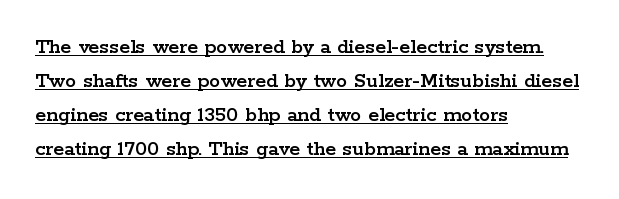
The image shows 22 px text type, upright; set left-aligned, normal line spacing (1.55x), normal letter spacing, underlined.
